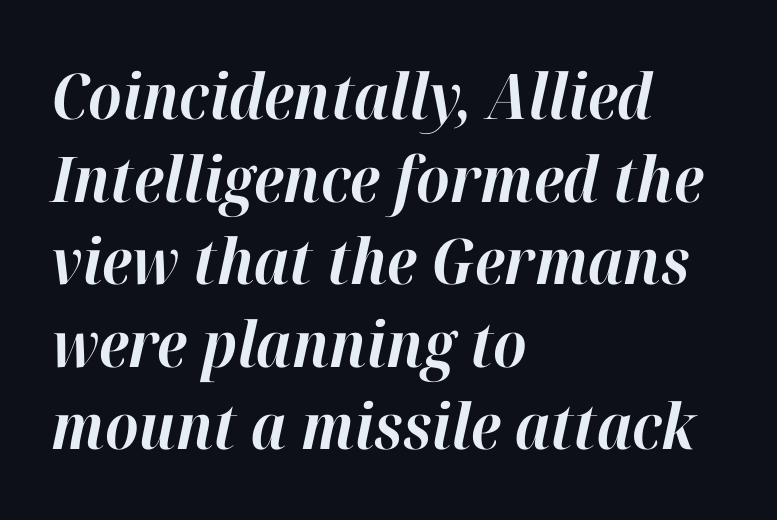
Do the characters align in a grid? No, the font is proportional. The area under the type is left untouched. If you drew a line through each stem, it would be angled. The rag falls on the right side of this text block. Weight check: bold — yes, fully.
